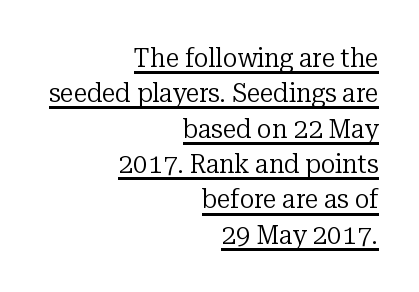
{"italic": "no", "bold": "no", "underline": "yes", "align": "right", "line_spacing": "normal", "line_spacing_ratio": 1.31, "letter_spacing": "normal", "letter_spacing_em": 0.0, "glyph_px": 27}
